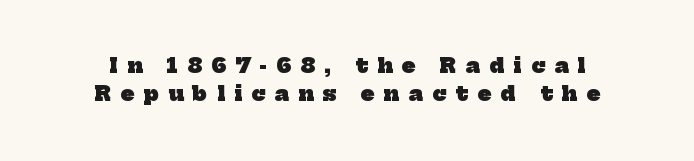
Decoration check: the copy has no underline. The glyphs have the mass of a bold cut. Quick note: interline space is typical. Between one letter and the next there's a generous, obvious gap.
